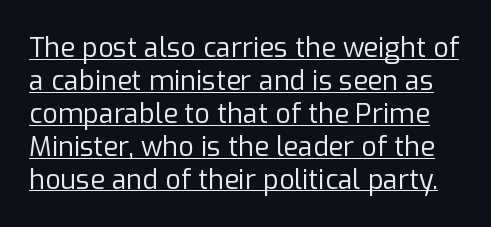
The type sits square on the baseline with zero lean. Weight: regular or lighter. In terms of letterspacing, this is plain default setting. The glyphs are accompanied by a horizontal stroke just below them.
